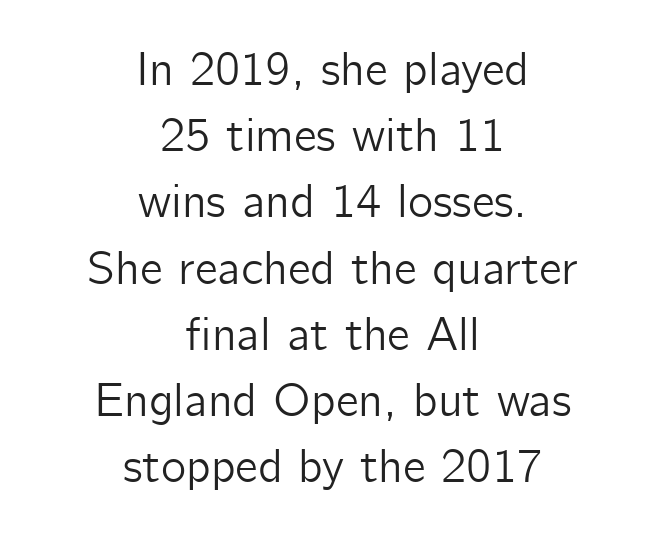
These lines keep a tight, regular rhythm from letter to letter. This is the regular roman posture of the typeface. These lines stack symmetrically, like a column narrowing and widening about its center. The text was rendered using a sans face with plain stroke endings. Descenders hang freely into open space. Think of a printed novel: that variable character pitch is what you see here.
